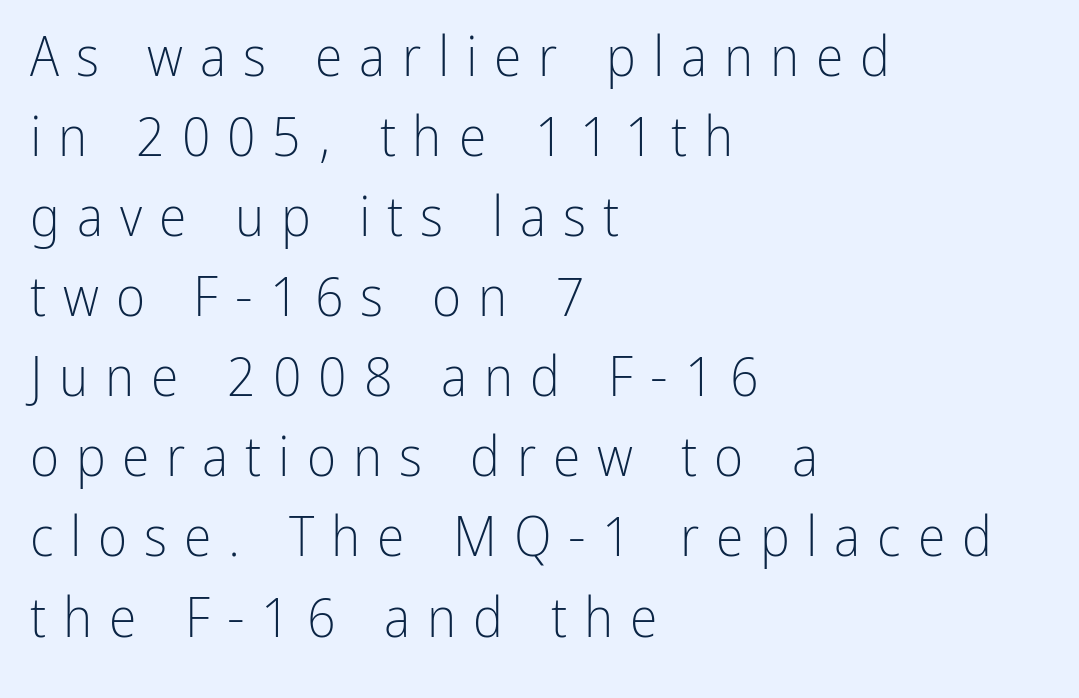
Q: Is the text bold? A: No.
Q: Is the text italic (slanted)? A: No, it is upright.
Q: Is the typeface a serif or a sans-serif typeface? A: Sans-serif.
Q: Is the text underlined? A: No.
Q: How is the paragraph aligned? A: Left-aligned.
Q: Is the spacing between letters normal or unusually wide? A: Unusually wide.
Q: Is the spacing between lines tight, normal or loose? A: Normal.
Q: Width (condensed, normal, or wide)? A: Condensed.
Q: Stroke contrast? A: Low.
Q: x-height? A: Medium.
Q: Monospaced? A: No.
